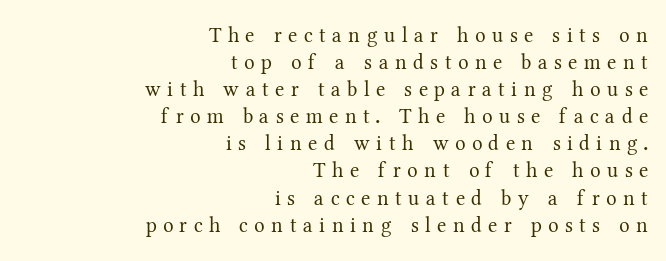
{"italic": "no", "bold": "no", "underline": "no", "align": "right", "line_spacing": "normal", "line_spacing_ratio": 1.29, "letter_spacing": "wide", "letter_spacing_em": 0.31, "glyph_px": 21}
